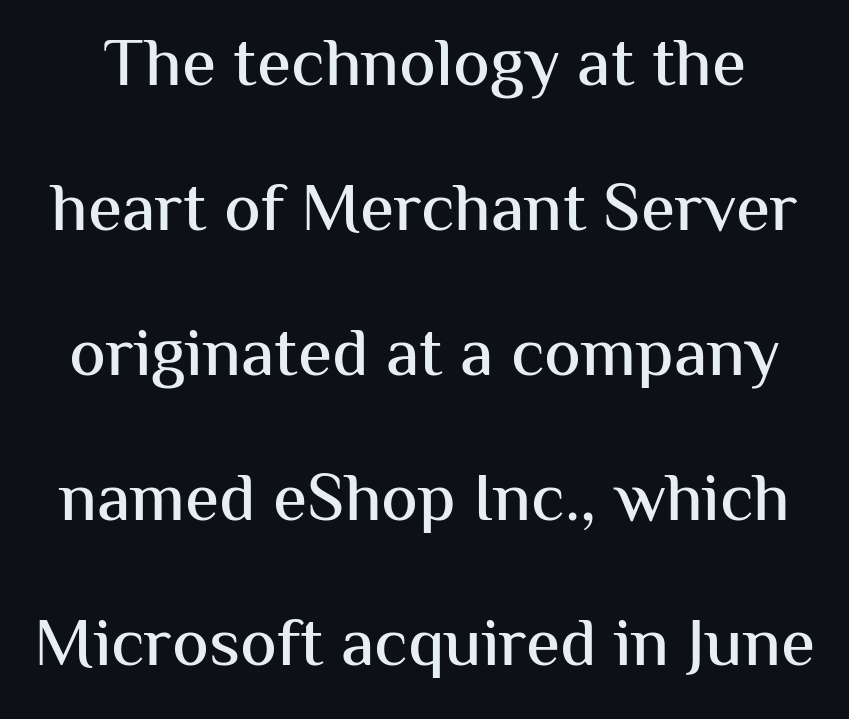
{"serif": "no", "italic": "no", "width": "normal", "stroke_contrast": "medium", "x_height": "medium", "monospaced": "no", "underline": "no", "line_spacing": "loose", "line_spacing_ratio": 2.1, "letter_spacing": "normal", "letter_spacing_em": 0.0, "glyph_px": 69}
